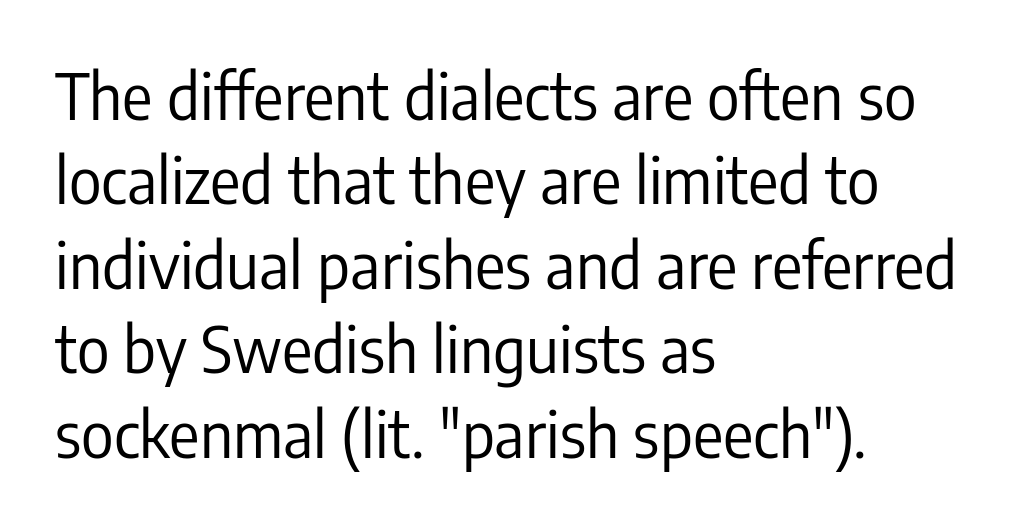
The image shows 63 px regular-weight, condensed sans-serif type, upright; set left-aligned, normal line spacing (1.34x), normal letter spacing, not underlined; low stroke contrast and a medium x-height.
